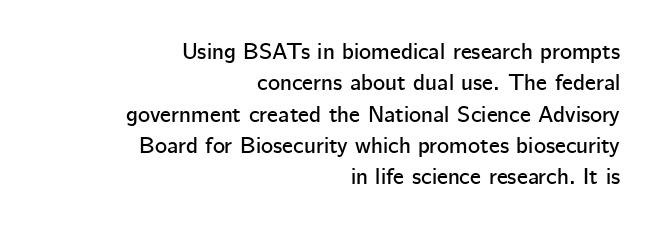
Students, observe: this is what conventionally led text looks like. The rag falls on the left side of this text block. The words here are not underlined. Every character sits straight up, as roman type does. There is no visible air inserted between adjacent glyphs.
